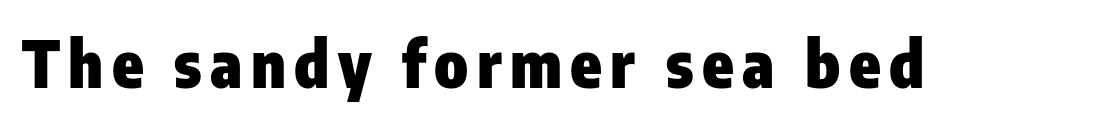
Q: Is the text bold? A: Yes.
Q: Is the text italic (slanted)? A: No, it is upright.
Q: Is the typeface a serif or a sans-serif typeface? A: Sans-serif.
Q: Is the text underlined? A: No.
Q: Width (condensed, normal, or wide)? A: Condensed.
Q: Stroke contrast? A: Low.
Q: x-height? A: Medium.
Q: Monospaced? A: No.
